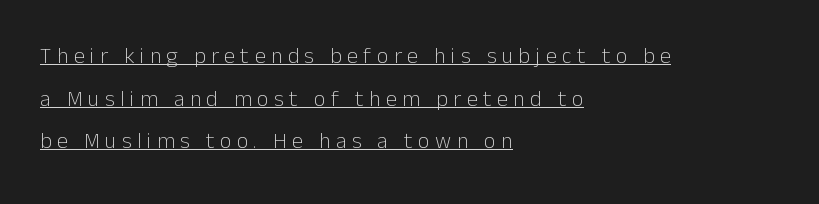
{"italic": "no", "bold": "no", "underline": "yes", "align": "left", "line_spacing": "loose", "line_spacing_ratio": 1.94, "letter_spacing": "wide", "letter_spacing_em": 0.25, "glyph_px": 22}
